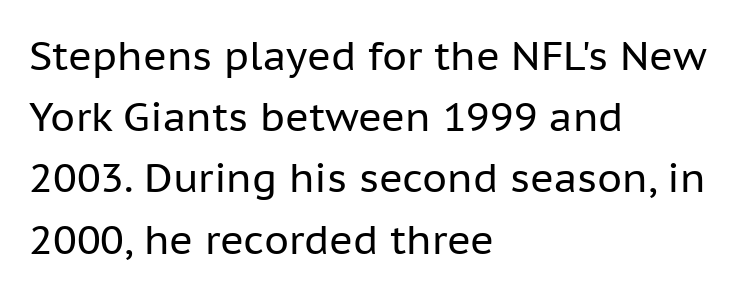
{"serif": "no", "italic": "no", "bold": "no", "weight": "regular", "width": "normal", "stroke_contrast": "low", "x_height": "medium", "monospaced": "no", "underline": "no", "align": "left", "line_spacing": "normal", "line_spacing_ratio": 1.53, "letter_spacing": "normal", "letter_spacing_em": 0.0, "glyph_px": 40}
